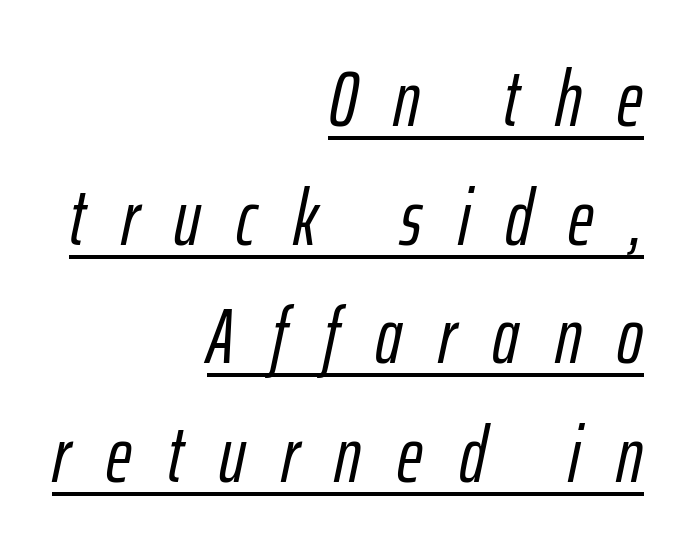
Q: Is the text italic (slanted)? A: Yes, it leans right by about 12 degrees.
Q: Is the text underlined? A: Yes.
Q: How is the paragraph aligned? A: Right-aligned.
Q: Is the spacing between letters normal or unusually wide? A: Unusually wide.
Q: Is the spacing between lines tight, normal or loose? A: Normal.
Q: Width (condensed, normal, or wide)? A: Condensed.
Q: Stroke contrast? A: Low.
Q: x-height? A: Medium.
Q: Monospaced? A: No.
